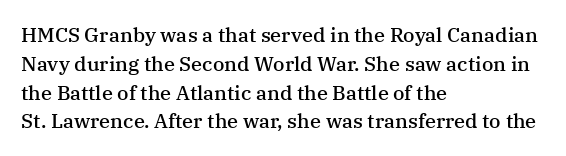
Anything drawn beneath the words? Only blank space. The line-height multiplier appears to be the usual default. Rendered with straight, roman letterforms. Each word holds together tightly as a unit, with standard inter-letter gaps. Every letter is mildly thick-stroked: semibold rather than bold. The paragraph has a hard left edge and a soft right edge.
